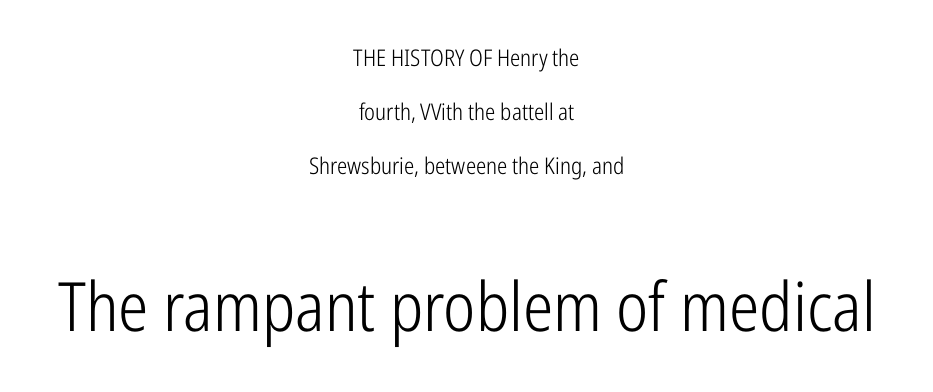
{"serif": "no", "italic": "no", "bold": "no", "weight": "light", "width": "condensed", "stroke_contrast": "low", "x_height": "medium", "monospaced": "no", "underline": "no", "align": "center", "line_spacing": "loose", "line_spacing_ratio": 2.35, "letter_spacing": "normal", "letter_spacing_em": 0.0, "larger_block": "second", "size_ratio": 2.96, "glyph_px": 68}
